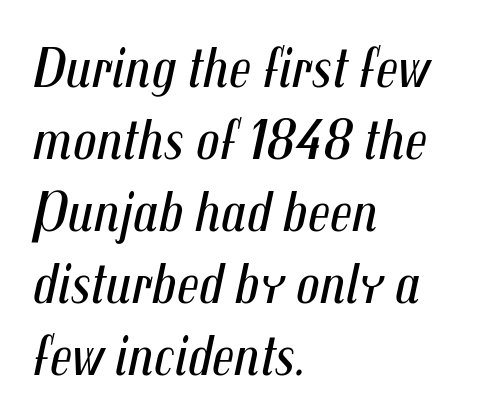
Q: Is the text bold? A: No.
Q: Is the text italic (slanted)? A: Yes, it leans right by about 12 degrees.
Q: Is the text underlined? A: No.
Q: How is the paragraph aligned? A: Left-aligned.
Q: Is the spacing between letters normal or unusually wide? A: Normal.
Q: Width (condensed, normal, or wide)? A: Condensed.
Q: Stroke contrast? A: Medium.
Q: x-height? A: Medium.
Q: Monospaced? A: No.
